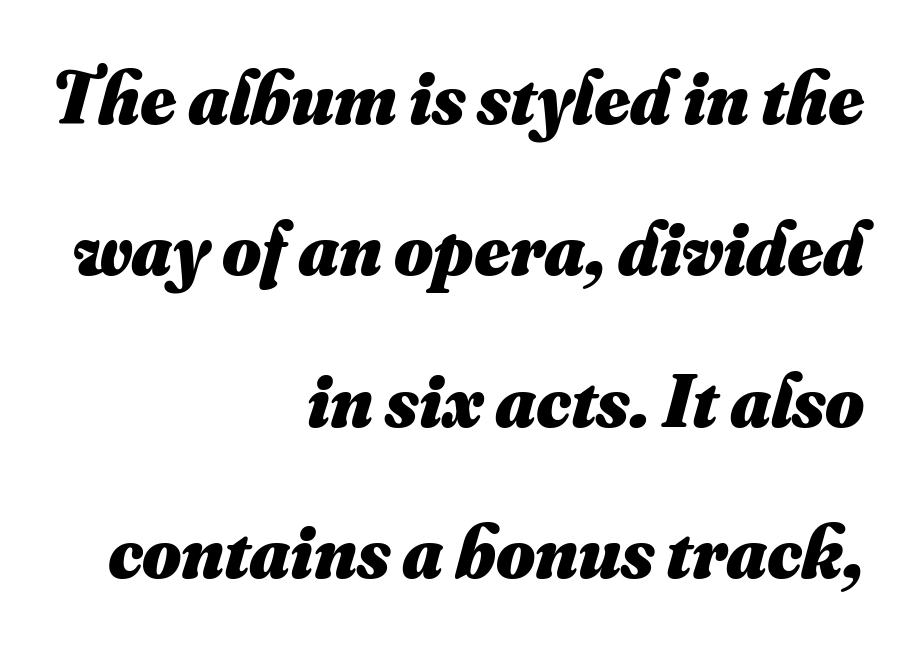
The image shows 75 px heavy type; set right-aligned, loose line spacing (2.02x), normal letter spacing, not underlined; medium stroke contrast and a small x-height.
